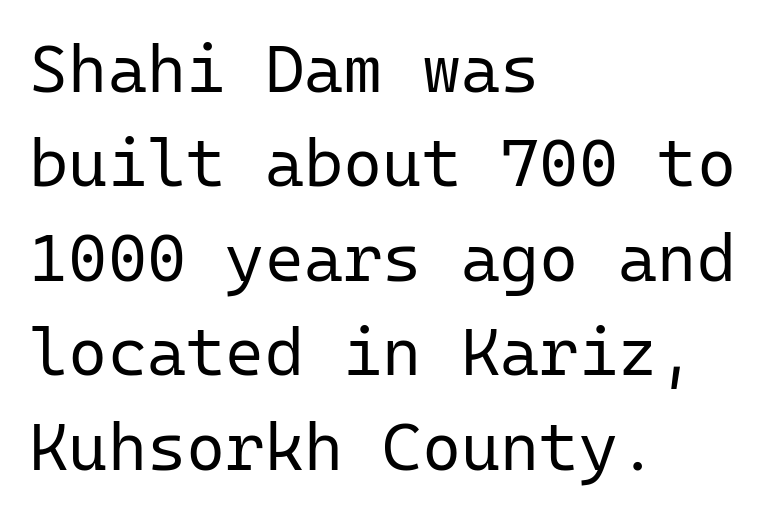
The rendering shows plain stroke endings on the letterforms — a sans-serif design. Do the characters align in a grid? Yes, the font is monospaced. Posture: vertical. What's the leading like? Ordinary, nothing unusual. Where is the straight margin? On the left.
